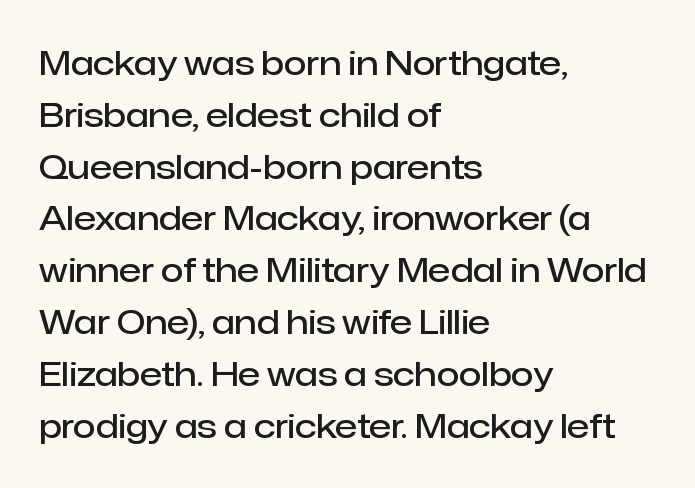
You can tell it's not italic because the verticals are truly vertical. Character widths vary here, with narrow letters taking less room than wide ones. Is there much room between lines? A standard amount, neither cramped nor airy. Plain, unruled lines of type. Typesetter's note: demi weight, one step under bold.
